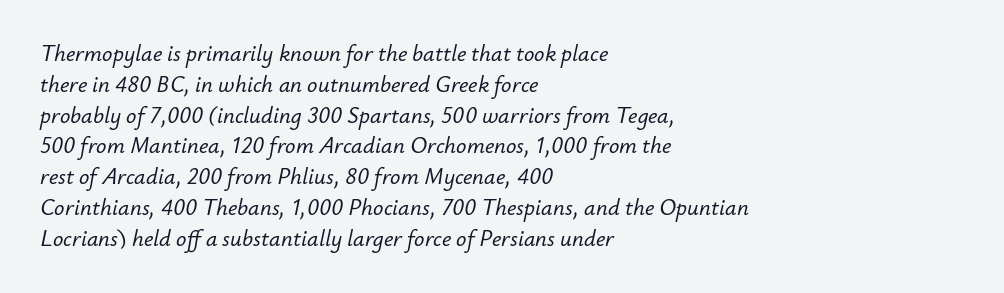
The image shows 23 px text type, italic (leaning right); set left-aligned, normal line spacing (1.34x), normal letter spacing, not underlined.
